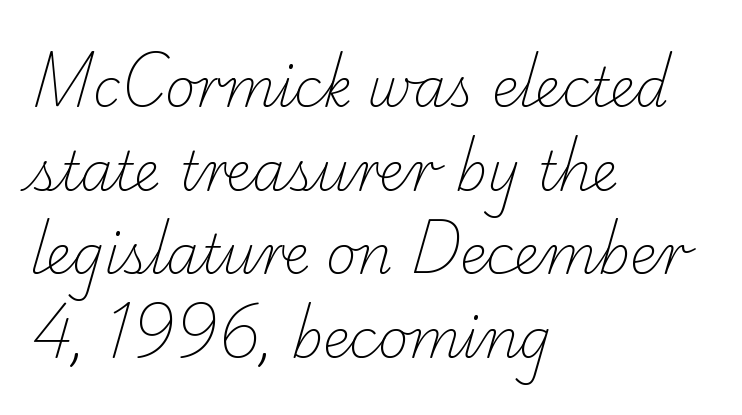
Q: Is the text bold? A: No.
Q: Is the typeface a serif or a sans-serif typeface? A: Serif.
Q: Is the text underlined? A: No.
Q: How is the paragraph aligned? A: Left-aligned.
Q: Is the spacing between letters normal or unusually wide? A: Normal.
Q: Is the spacing between lines tight, normal or loose? A: Normal.
Q: Width (condensed, normal, or wide)? A: Normal.
Q: Stroke contrast? A: Low.
Q: x-height? A: Small.
Q: Monospaced? A: No.
